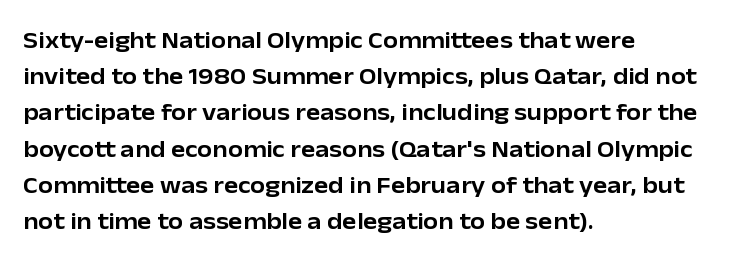
Leading: standard. Ascenders rise straight up at ninety degrees. Nobody drew a line under any word here. Here the glyphs are tracked normally, forming tight word shapes. All the whitespace from short lines collects on the right.
